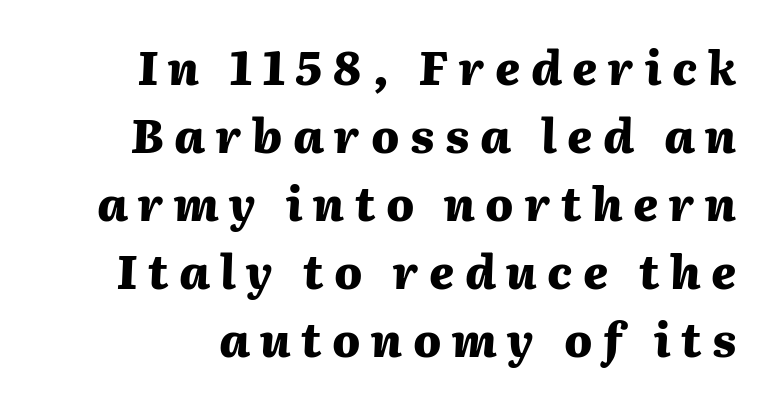
{"italic": "yes", "lean": "right", "slant_degrees": 2, "bold": "yes", "weight": "heavy", "width": "normal", "stroke_contrast": "medium", "x_height": "medium", "monospaced": "no", "underline": "no", "align": "right", "line_spacing": "normal", "line_spacing_ratio": 1.48, "letter_spacing": "wide", "letter_spacing_em": 0.23, "glyph_px": 46}
